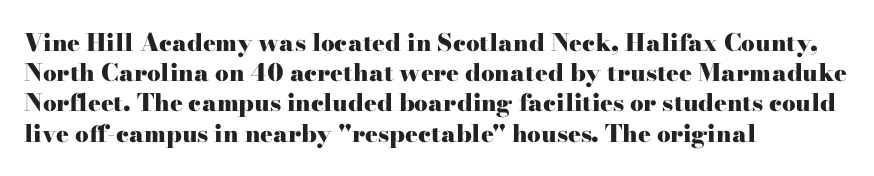
The image shows 24 px bold type, upright; set left-aligned, normal line spacing (1.26x), normal letter spacing, not underlined.
